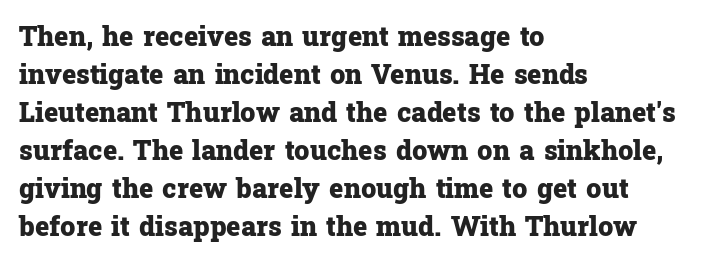
Q: Is the text bold? A: Yes.
Q: Is the text italic (slanted)? A: No, it is upright.
Q: Is the text underlined? A: No.
Q: How is the paragraph aligned? A: Left-aligned.
Q: Is the spacing between letters normal or unusually wide? A: Normal.
Q: Is the spacing between lines tight, normal or loose? A: Normal.
